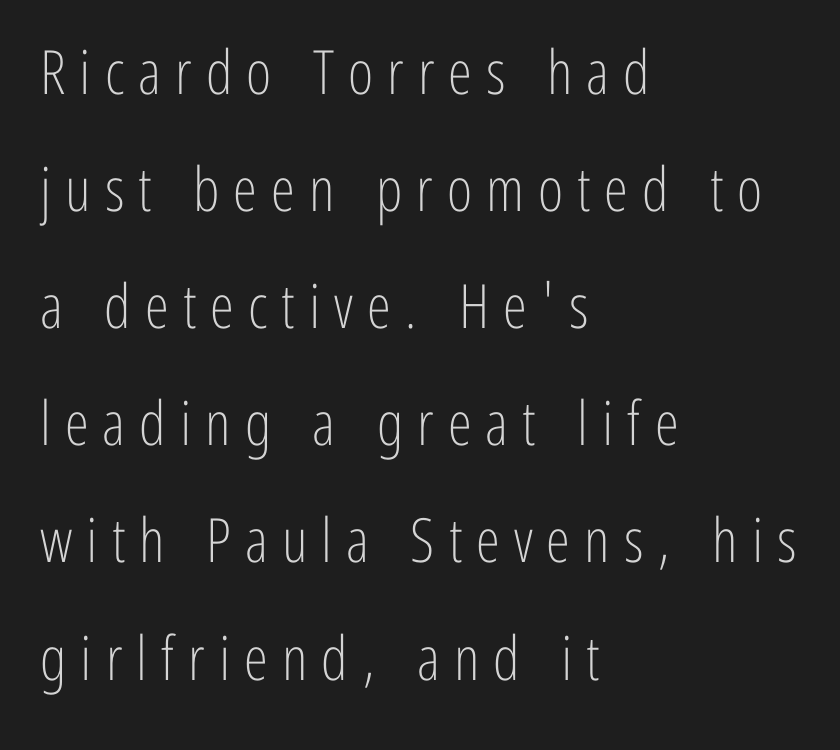
The strip under each line holds only bare page. Ascenders rise straight up at ninety degrees. Does extra space separate the letters? Yes, quite a lot of it. The font family rendered here belongs to the sans-serif group. A typesetter would call this proportional, since set widths differ per character.
